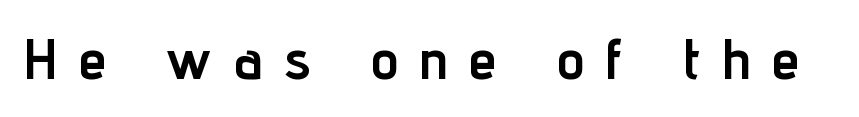
Q: Is the text bold? A: Yes.
Q: Is the text italic (slanted)? A: No, it is upright.
Q: Is the typeface a serif or a sans-serif typeface? A: Sans-serif.
Q: Is the text underlined? A: No.
Q: Is the spacing between letters normal or unusually wide? A: Unusually wide.
Q: Width (condensed, normal, or wide)? A: Condensed.
Q: Stroke contrast? A: Low.
Q: x-height? A: Medium.
Q: Monospaced? A: No.
